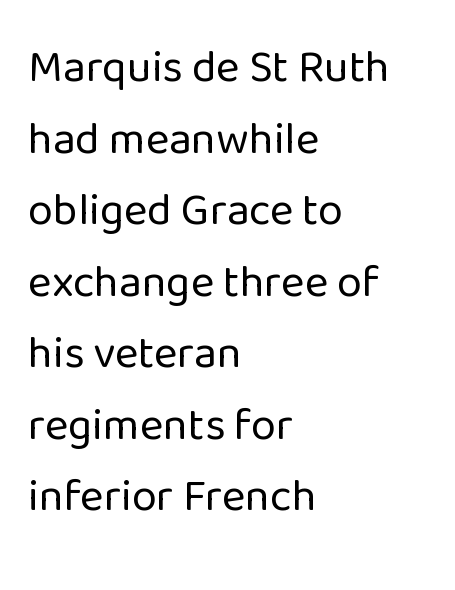
Layout note: lines flush left. This rendering leaves character spacing at its baseline value. The space directly below the letters is spotless. Serifs: no, the terminals of the letterforms are clean. These lines were composed using upright roman letters.
